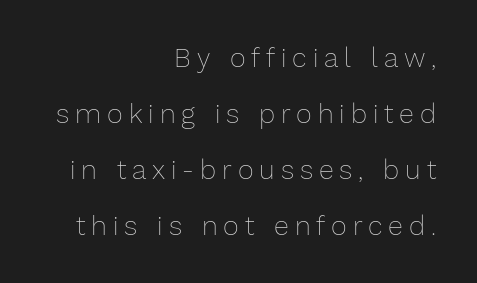
The image shows 27 px text type, upright; set right-aligned, loose line spacing (2.07x), unusually wide letter spacing (+0.22 em), not underlined.
